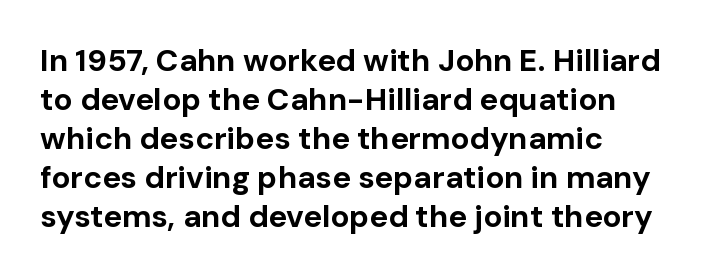
Q: Is the text bold? A: Yes.
Q: Is the text italic (slanted)? A: No, it is upright.
Q: Is the typeface a serif or a sans-serif typeface? A: Sans-serif.
Q: Is the text underlined? A: No.
Q: How is the paragraph aligned? A: Left-aligned.
Q: Is the spacing between letters normal or unusually wide? A: Normal.
Q: Is the spacing between lines tight, normal or loose? A: Normal.
Q: Width (condensed, normal, or wide)? A: Normal.
Q: Stroke contrast? A: Low.
Q: x-height? A: Medium.
Q: Monospaced? A: No.
